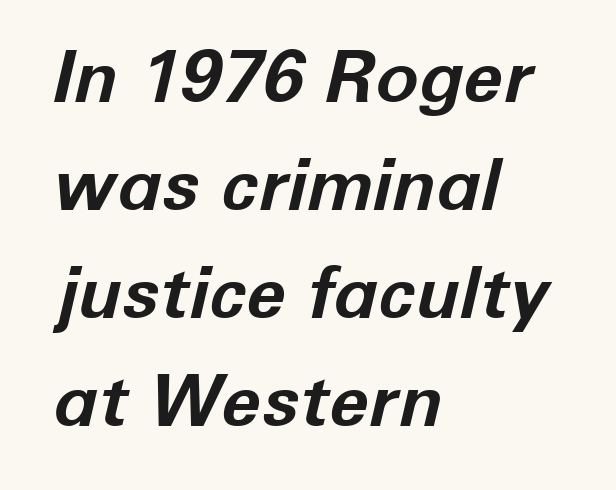
Q: Is the text bold? A: Yes.
Q: Is the text italic (slanted)? A: Yes, it leans right by about 12 degrees.
Q: Is the text underlined? A: No.
Q: How is the paragraph aligned? A: Left-aligned.
Q: Is the spacing between letters normal or unusually wide? A: Normal.
Q: Is the spacing between lines tight, normal or loose? A: Normal.
Q: Width (condensed, normal, or wide)? A: Normal.
Q: Stroke contrast? A: Low.
Q: x-height? A: Medium.
Q: Monospaced? A: No.
